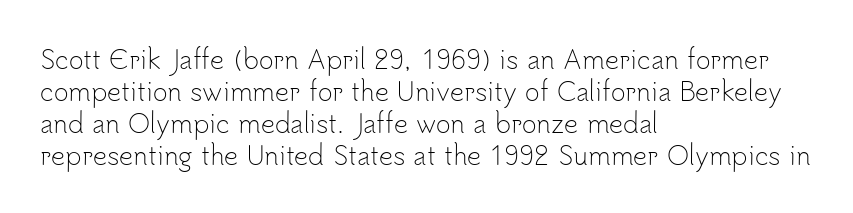
Q: Is the text bold? A: No.
Q: Is the text italic (slanted)? A: No, it is upright.
Q: Is the text underlined? A: No.
Q: How is the paragraph aligned? A: Left-aligned.
Q: Is the spacing between letters normal or unusually wide? A: Normal.
Q: Is the spacing between lines tight, normal or loose? A: Normal.
